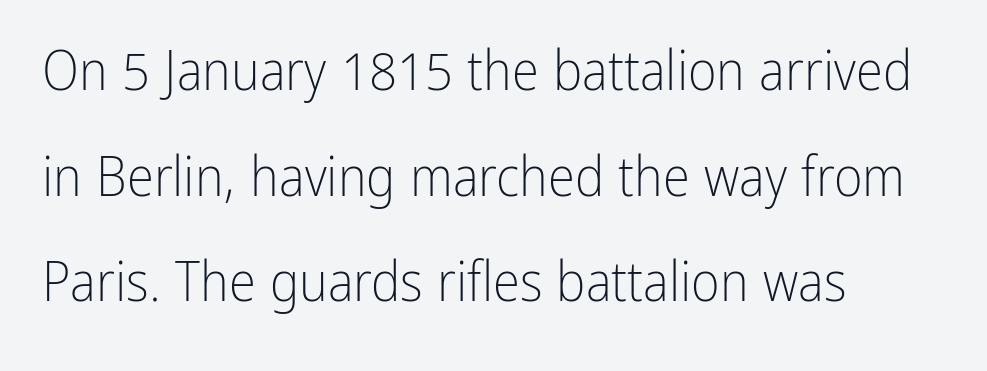
Q: Is the text bold? A: No.
Q: Is the text italic (slanted)? A: No, it is upright.
Q: Is the typeface a serif or a sans-serif typeface? A: Sans-serif.
Q: Is the text underlined? A: No.
Q: How is the paragraph aligned? A: Left-aligned.
Q: Is the spacing between letters normal or unusually wide? A: Normal.
Q: Is the spacing between lines tight, normal or loose? A: Loose.
Q: Width (condensed, normal, or wide)? A: Condensed.
Q: Stroke contrast? A: Low.
Q: x-height? A: Medium.
Q: Monospaced? A: No.
